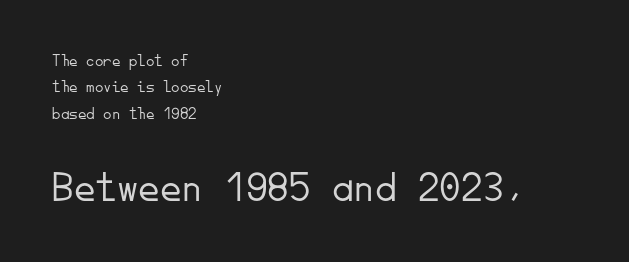
Q: Is the text bold? A: No.
Q: Is the text italic (slanted)? A: No, it is upright.
Q: Is the typeface a serif or a sans-serif typeface? A: Sans-serif.
Q: Is the text underlined? A: No.
Q: How is the paragraph aligned? A: Left-aligned.
Q: Is the spacing between letters normal or unusually wide? A: Normal.
Q: Is the spacing between lines tight, normal or loose? A: Normal.
Q: Which block of text is set in a larger size, the first (top) or the second (bottom)? A: The second (bottom) one.
Q: Width (condensed, normal, or wide)? A: Normal.
Q: Stroke contrast? A: Low.
Q: x-height? A: Small.
Q: Monospaced? A: Yes.
